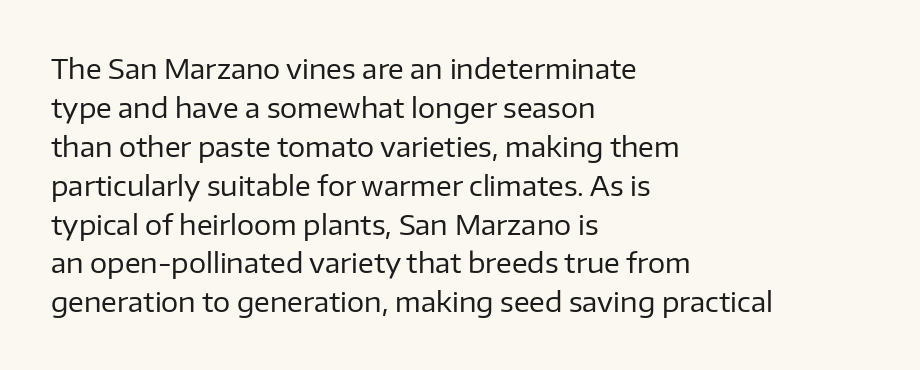
The image shows 27 px text type, upright; set left-aligned, normal line spacing (1.44x), normal letter spacing, not underlined.
